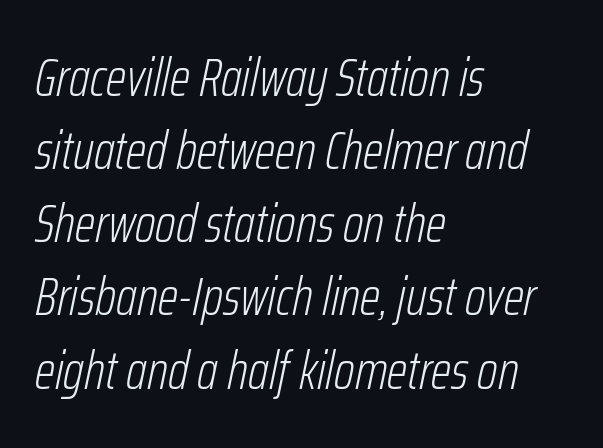
Emphasis-style slanted type is in use. Check the space under the baseline: it is left empty. Notice how descenders clear the ascenders below comfortably — that's standard leading. Where is the straight margin? On the left. The letters sit at their default tracking, neither squeezed nor spread.
